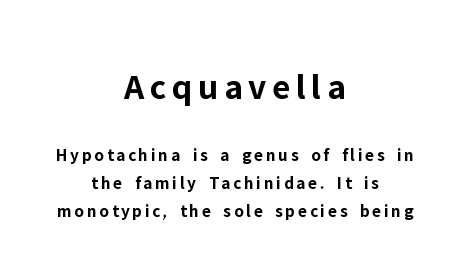
{"serif": "no", "italic": "no", "bold": "yes", "weight": "bold", "width": "normal", "stroke_contrast": "low", "x_height": "medium", "monospaced": "no", "underline": "no", "align": "center", "line_spacing": "normal", "line_spacing_ratio": 1.55, "larger_block": "first", "size_ratio": 2.06, "glyph_px": 37}
